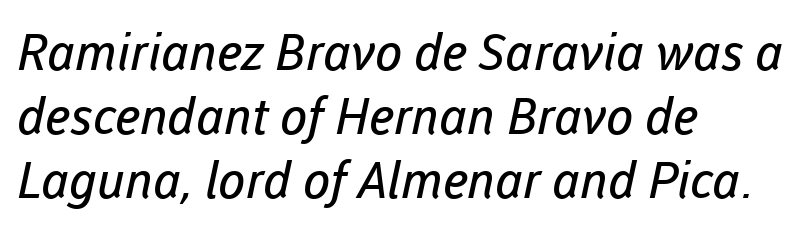
A classic flush-left, rag-right setting is used for this passage. Think of a printed novel: that variable character pitch is what you see here. In terms of letterspacing, this is plain default setting. Leading: standard. Nothing sits at the stroke ends, so this counts as sans-serif. Descender tails drop into unmarked territory.
